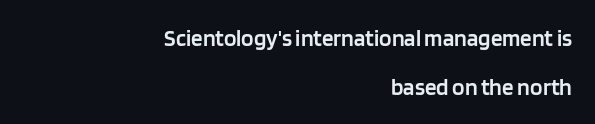
Rows of type keep a wide berth in the vertical direction. In CSS terms this would be text-align: right. Students, this is semibold: more ink than regular, less than bold. The baseline area is clear.
